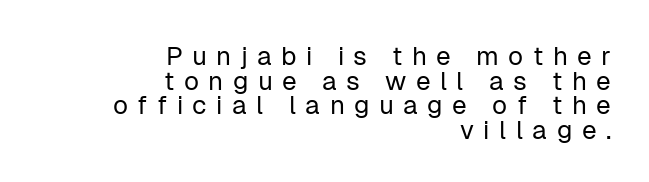
{"italic": "no", "bold": "no", "underline": "no", "align": "right", "line_spacing": "tight", "line_spacing_ratio": 0.95, "letter_spacing": "wide", "letter_spacing_em": 0.36, "glyph_px": 26}
